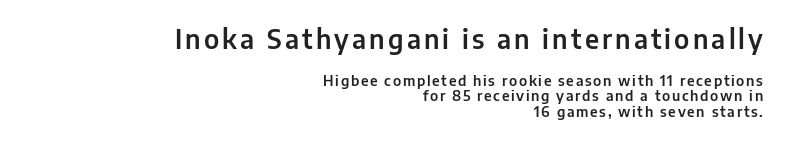
Q: Is the text italic (slanted)? A: No, it is upright.
Q: Is the text underlined? A: No.
Q: How is the paragraph aligned? A: Right-aligned.
Q: Is the spacing between lines tight, normal or loose? A: Tight.
Q: Which block of text is set in a larger size, the first (top) or the second (bottom)? A: The first (top) one.
